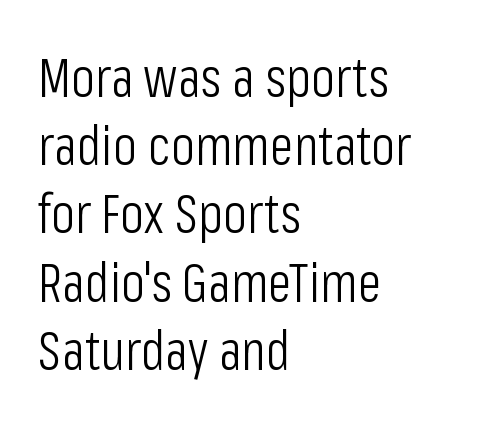
Q: Is the text bold? A: No.
Q: Is the text italic (slanted)? A: No, it is upright.
Q: Is the typeface a serif or a sans-serif typeface? A: Sans-serif.
Q: Is the text underlined? A: No.
Q: How is the paragraph aligned? A: Left-aligned.
Q: Is the spacing between letters normal or unusually wide? A: Normal.
Q: Width (condensed, normal, or wide)? A: Condensed.
Q: Stroke contrast? A: Low.
Q: x-height? A: Medium.
Q: Monospaced? A: No.
